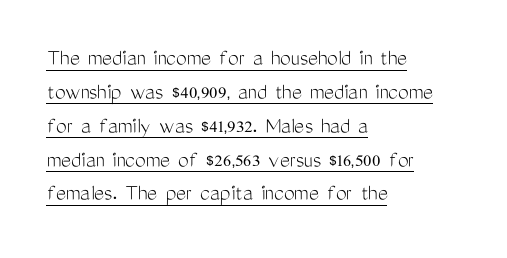
The lettering stays uniformly vertical, giving the passage a roman look. These lines stack with their left ends in a neat column. This rendering features underlined lettering. This block has exactly the height ordinary leading produces. Nobody touched the tracking dial on this one.
